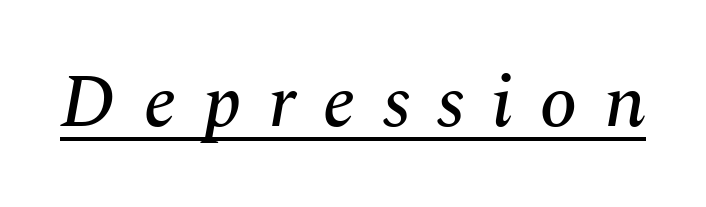
Q: Is the text italic (slanted)? A: Yes, it leans right by about 10 degrees.
Q: Is the typeface a serif or a sans-serif typeface? A: Serif.
Q: Is the text underlined? A: Yes.
Q: Is the spacing between letters normal or unusually wide? A: Unusually wide.
Q: Width (condensed, normal, or wide)? A: Normal.
Q: Stroke contrast? A: Medium.
Q: x-height? A: Medium.
Q: Monospaced? A: No.
